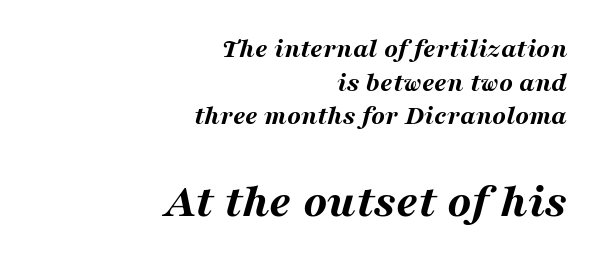
{"italic": "yes", "lean": "right", "slant_degrees": 16, "bold": "yes", "weight": "bold", "width": "wide", "stroke_contrast": "medium", "x_height": "medium", "monospaced": "no", "underline": "no", "align": "right", "line_spacing_ratio": 1.2, "letter_spacing": "normal", "letter_spacing_em": 0.0, "larger_block": "second", "size_ratio": 1.75, "glyph_px": 49}
